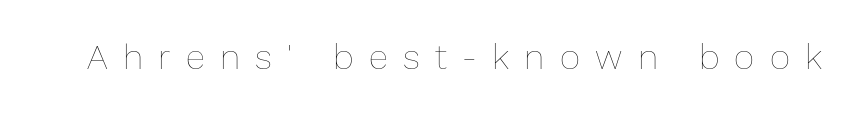
{"italic": "no", "bold": "no", "weight": "thin", "width": "normal", "stroke_contrast": "low", "x_height": "medium", "monospaced": "no", "underline": "no", "letter_spacing": "wide", "letter_spacing_em": 0.44, "glyph_px": 35}
